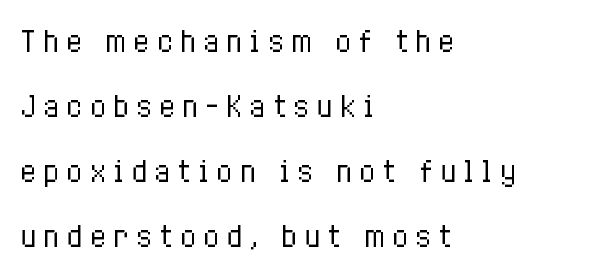
The image shows 28 px regular-weight, condensed type, upright; set left-aligned, loose line spacing (2.32x), unusually wide letter spacing (+0.22 em), not underlined; low stroke contrast and a medium x-height.
